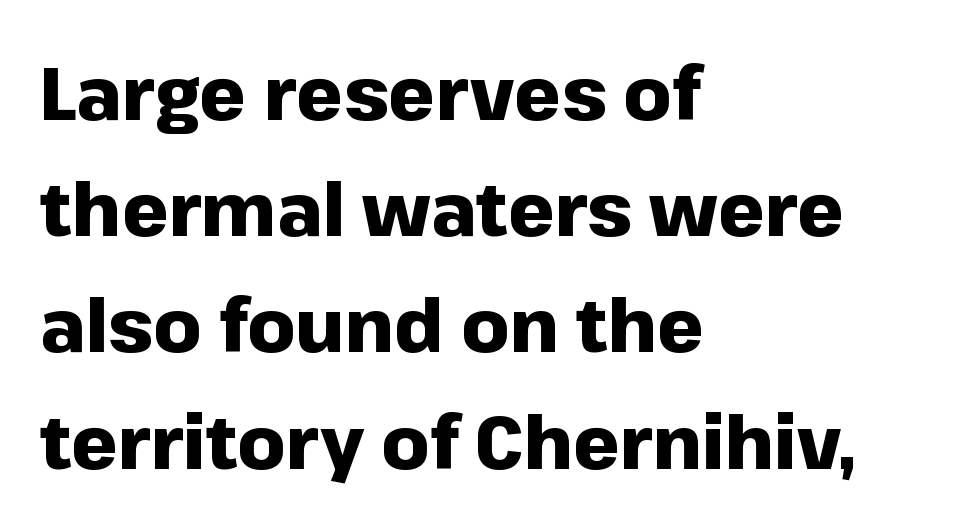
The image shows 74 px heavy sans-serif type, upright; set left-aligned, normal line spacing (1.57x), normal letter spacing, not underlined; low stroke contrast and a medium x-height.
